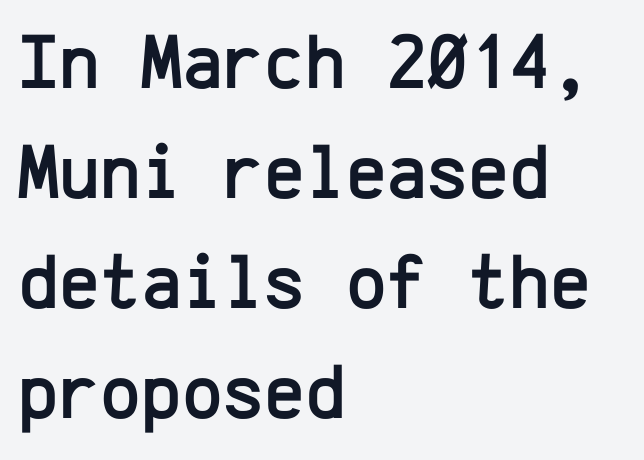
The image shows 78 px sans-serif type, upright, monospaced; set left-aligned, normal line spacing (1.41x), normal letter spacing, not underlined; low stroke contrast and a medium x-height.
